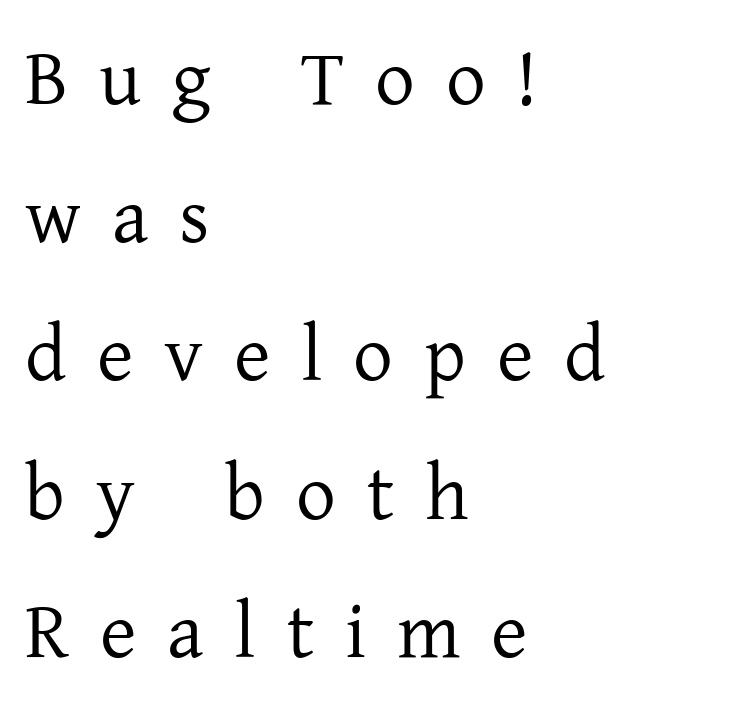
Beneath every word, the page is bare. The type family on display is of the serif kind. Substantial extra tracking has been applied to these lines. Nothing heavy about these letters — not bold at all. The typesetter chose a ragged-right arrangement here.
